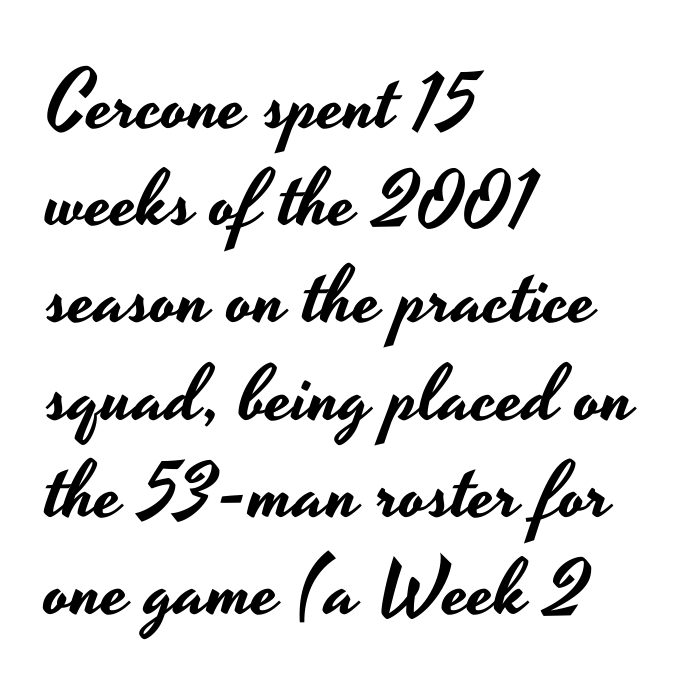
Q: Is the text italic (slanted)? A: Yes.
Q: Is the typeface a serif or a sans-serif typeface? A: Sans-serif.
Q: Is the text underlined? A: No.
Q: How is the paragraph aligned? A: Left-aligned.
Q: Is the spacing between letters normal or unusually wide? A: Normal.
Q: Width (condensed, normal, or wide)? A: Wide.
Q: Stroke contrast? A: Low.
Q: x-height? A: Small.
Q: Monospaced? A: No.
